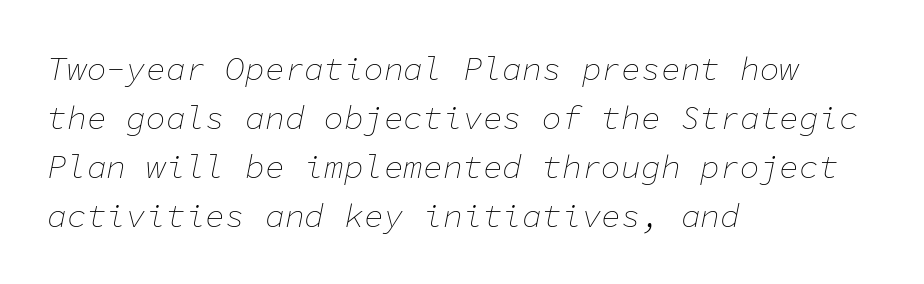
Q: Is the text bold? A: No.
Q: Is the text italic (slanted)? A: Yes, it leans right by about 11 degrees.
Q: Is the text underlined? A: No.
Q: How is the paragraph aligned? A: Left-aligned.
Q: Is the spacing between letters normal or unusually wide? A: Normal.
Q: Is the spacing between lines tight, normal or loose? A: Normal.
Q: Width (condensed, normal, or wide)? A: Normal.
Q: Stroke contrast? A: Low.
Q: x-height? A: Medium.
Q: Monospaced? A: Yes.
